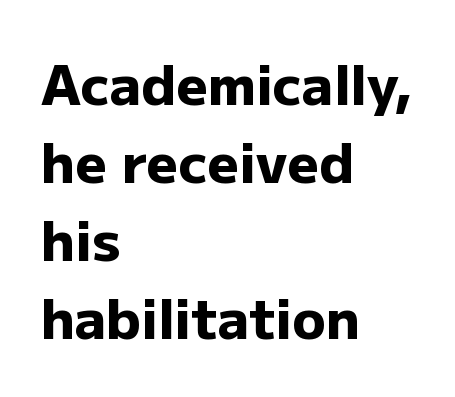
The image shows 55 px heavy sans-serif type, upright; set left-aligned, normal line spacing (1.42x), normal letter spacing, not underlined; low stroke contrast and a medium x-height.
